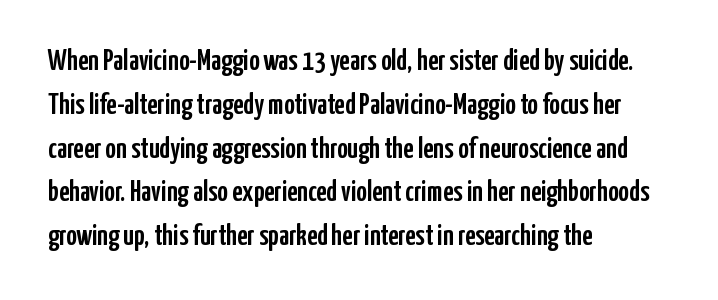
The image shows 29 px condensed sans-serif type, upright; set left-aligned, normal line spacing (1.51x), normal letter spacing, not underlined; low stroke contrast and a medium x-height.
